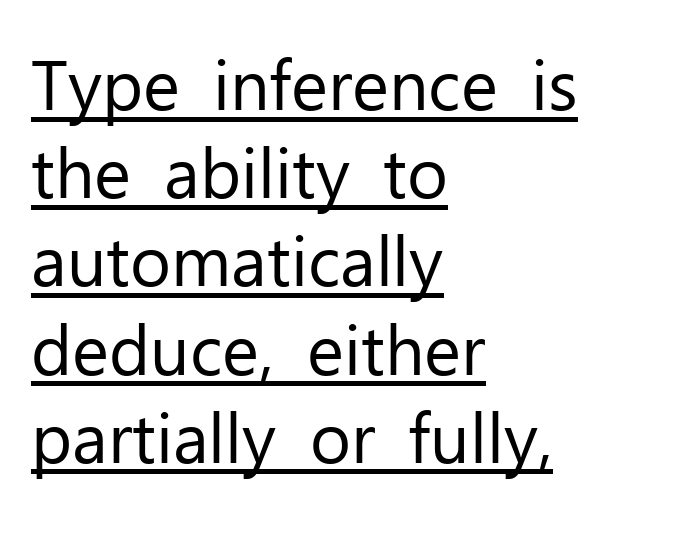
Q: Is the text bold? A: No.
Q: Is the text italic (slanted)? A: No, it is upright.
Q: Is the typeface a serif or a sans-serif typeface? A: Sans-serif.
Q: Is the text underlined? A: Yes.
Q: How is the paragraph aligned? A: Left-aligned.
Q: Is the spacing between letters normal or unusually wide? A: Normal.
Q: Is the spacing between lines tight, normal or loose? A: Normal.
Q: Width (condensed, normal, or wide)? A: Normal.
Q: Stroke contrast? A: Low.
Q: x-height? A: Medium.
Q: Monospaced? A: No.
